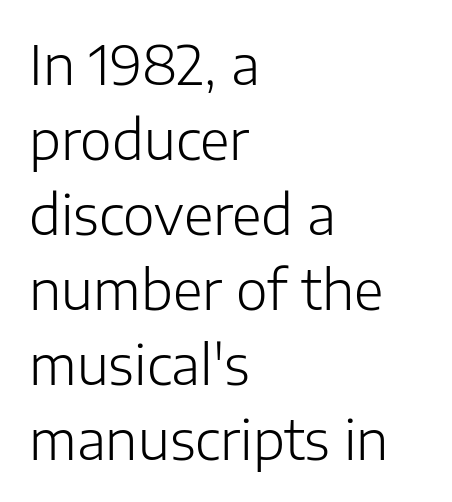
The face used here is a sans, in the tradition of grotesques and geometrics. Interline gaps are of average width in this sample. Think standard paragraph weight, or any step lighter than that. Descender tails drop into unmarked territory. Typeset ragged right — the left edge is the straight one.
